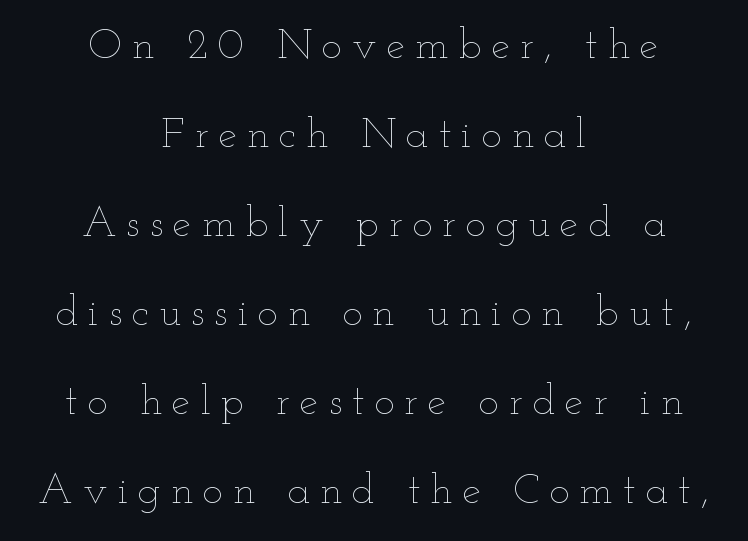
Check the space under the baseline: it is left empty. Varying glyph widths throughout — classic text-font behaviour. Words appear elongated and porous because spacing is wide. Baseline-to-baseline distance is far greater than the letter height.
